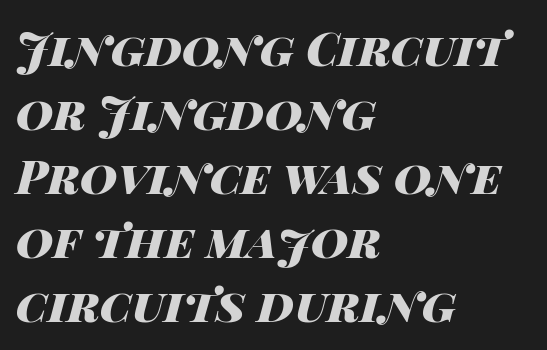
{"italic": "yes", "lean": "right", "slant_degrees": 14, "bold": "yes", "weight": "heavy", "width": "wide", "stroke_contrast": "high", "x_height": "large", "monospaced": "no", "underline": "no", "align": "left", "line_spacing": "normal", "line_spacing_ratio": 1.39, "letter_spacing": "normal", "letter_spacing_em": 0.0, "glyph_px": 46}
